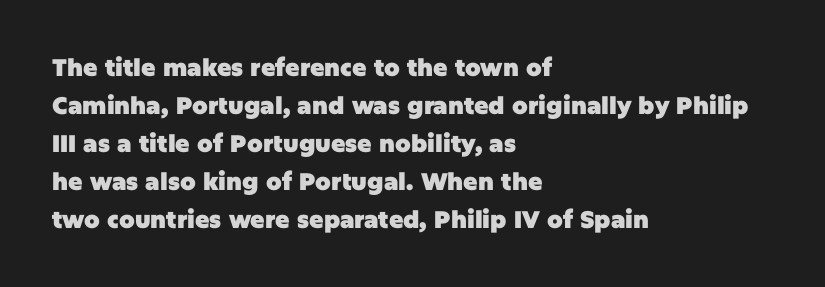
The space between consecutive lines is moderate. Alignment: flush left. The passage shown is not underscored anywhere. The type is set solid horizontally, with unmodified tracking. The characters look thick and weighty, a clear bold. Unlike italic type, these characters show no tilt at all.
